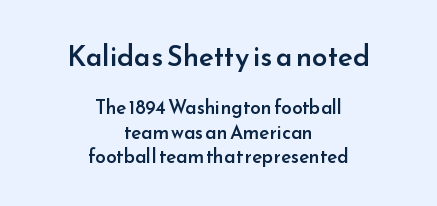
{"serif": "no", "italic": "no", "bold": "semi", "weight": "semibold", "width": "normal", "stroke_contrast": "low", "x_height": "small", "monospaced": "no", "underline": "no", "align": "center", "line_spacing": "normal", "line_spacing_ratio": 1.28, "letter_spacing": "normal", "letter_spacing_em": 0.0, "larger_block": "first", "size_ratio": 1.47, "glyph_px": 28}
